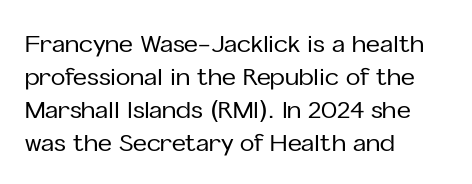
The image shows 24 px text type, upright; set left-aligned, normal line spacing (1.38x), normal letter spacing, not underlined.
